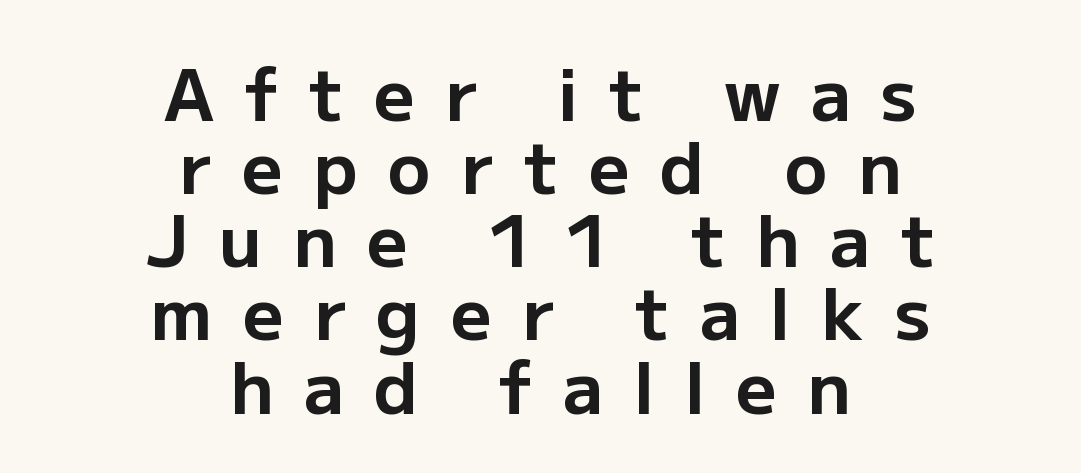
Q: Is the text bold? A: Yes.
Q: Is the text italic (slanted)? A: No, it is upright.
Q: Is the typeface a serif or a sans-serif typeface? A: Sans-serif.
Q: Is the text underlined? A: No.
Q: How is the paragraph aligned? A: Centered.
Q: Is the spacing between letters normal or unusually wide? A: Unusually wide.
Q: Is the spacing between lines tight, normal or loose? A: Tight.
Q: Width (condensed, normal, or wide)? A: Normal.
Q: Stroke contrast? A: Low.
Q: x-height? A: Medium.
Q: Monospaced? A: No.
